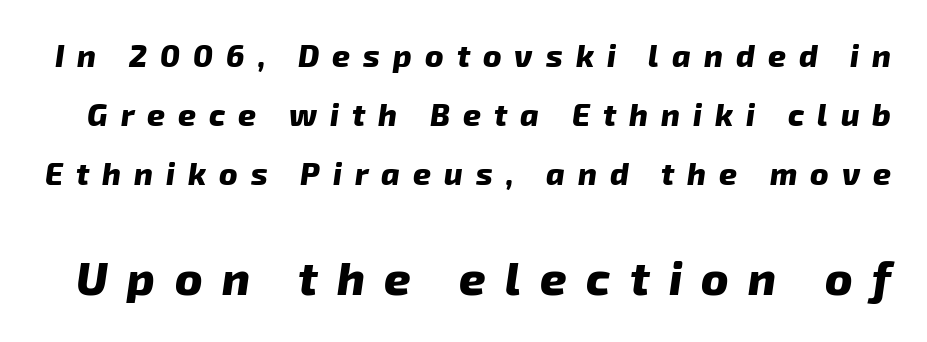
{"italic": "yes", "lean": "right", "slant_degrees": 8, "bold": "yes", "weight": "heavy", "width": "normal", "stroke_contrast": "low", "x_height": "medium", "monospaced": "no", "underline": "no", "line_spacing": "loose", "line_spacing_ratio": 1.9, "letter_spacing": "wide", "letter_spacing_em": 0.42, "larger_block": "second", "size_ratio": 1.48, "glyph_px": 46}
